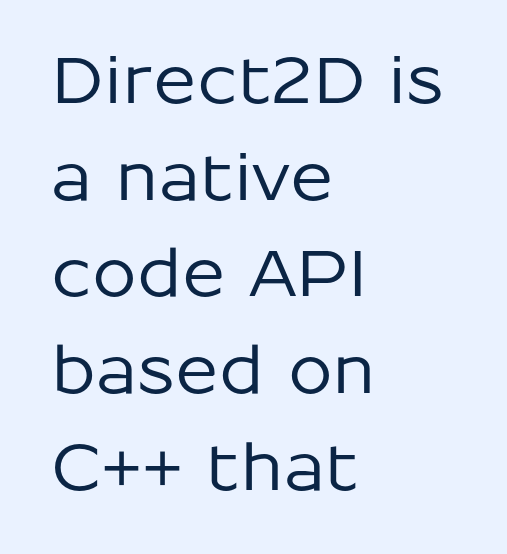
The image shows 64 px sans-serif type, upright; set left-aligned, normal line spacing (1.51x), normal letter spacing, not underlined; low stroke contrast and a medium x-height.
